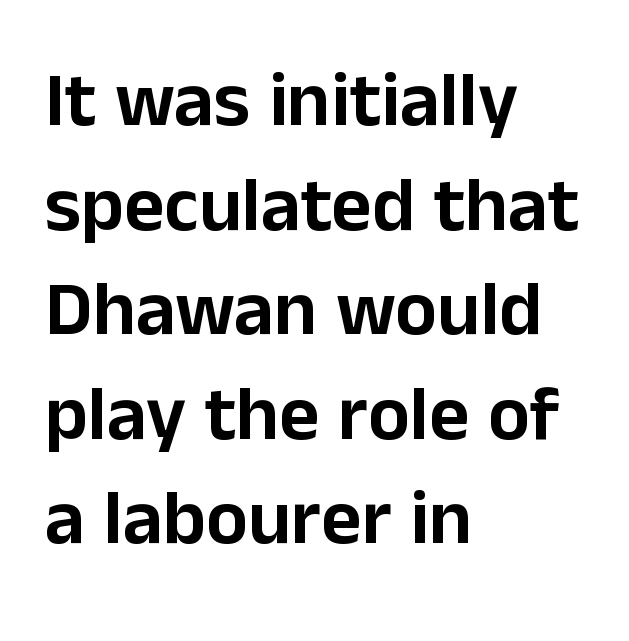
The image shows 78 px sans-serif type, upright; set left-aligned, normal line spacing (1.34x), normal letter spacing, not underlined; low stroke contrast and a medium x-height.
